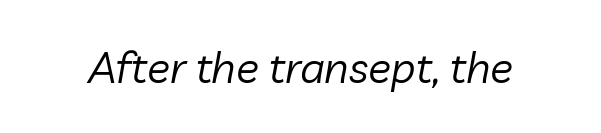
The typeface has the unassuming heft of standard copy or less. The rendering uses natural spacing where letterforms have individual widths. Honestly, the letter spacing is just normal — you wouldn't notice it. In terms of posture, this sample is oblique. Descenders are the only things crossing below the line.
